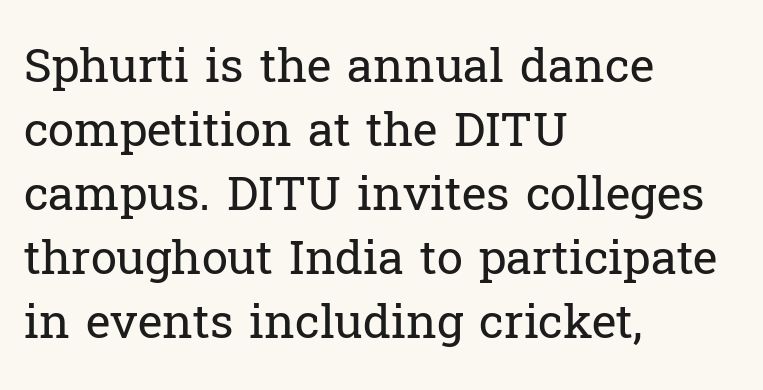
You could not count columns in this text — the font is proportionally spaced. The specimen reads as upright at a glance. Each new line begins a customary step beneath the previous one. The characters are drawn with everyday or finer stroke widths. To sum up the face: it has serifs.
